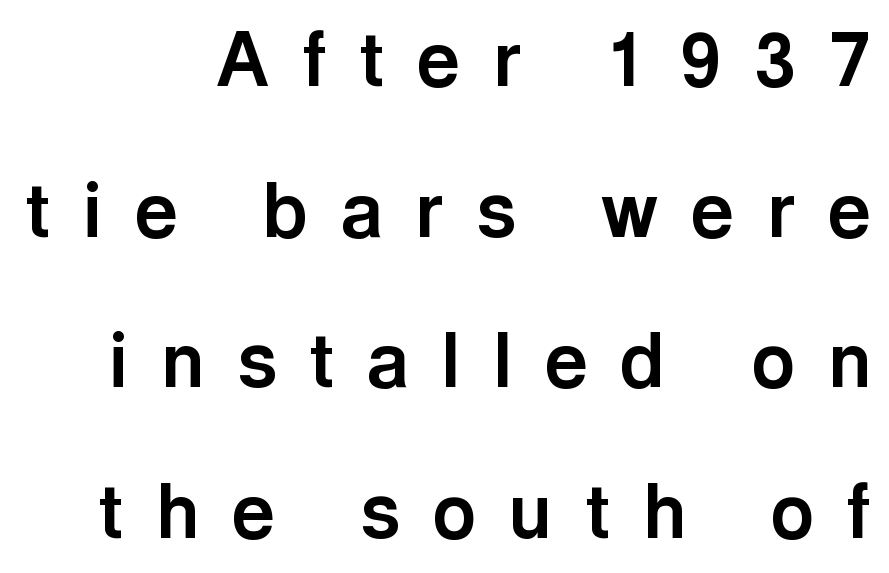
Q: Is the text bold? A: Yes.
Q: Is the text italic (slanted)? A: No, it is upright.
Q: Is the typeface a serif or a sans-serif typeface? A: Sans-serif.
Q: Is the text underlined? A: No.
Q: Is the spacing between letters normal or unusually wide? A: Unusually wide.
Q: Is the spacing between lines tight, normal or loose? A: Loose.
Q: Width (condensed, normal, or wide)? A: Normal.
Q: x-height? A: Medium.
Q: Monospaced? A: No.
